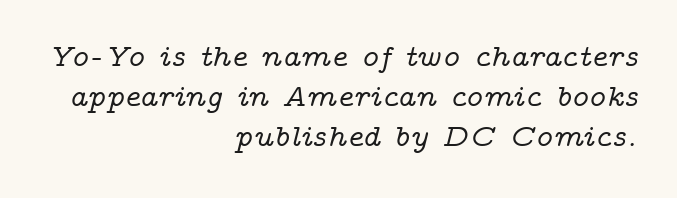
Q: Is the text italic (slanted)? A: Yes, it leans right by about 14 degrees.
Q: Is the typeface a serif or a sans-serif typeface? A: Serif.
Q: Is the text underlined? A: No.
Q: How is the paragraph aligned? A: Right-aligned.
Q: Is the spacing between letters normal or unusually wide? A: Normal.
Q: Is the spacing between lines tight, normal or loose? A: Normal.
Q: Width (condensed, normal, or wide)? A: Wide.
Q: Stroke contrast? A: Low.
Q: x-height? A: Medium.
Q: Monospaced? A: No.
